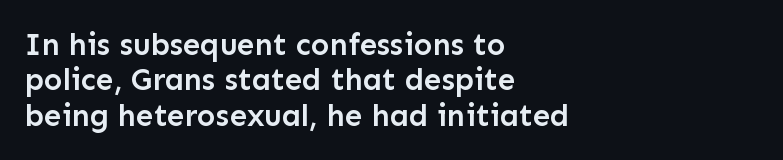
The image shows 31 px semibold sans-serif type, upright; set left-aligned, tight line spacing (1.14x), normal letter spacing, not underlined; low stroke contrast and a medium x-height.
